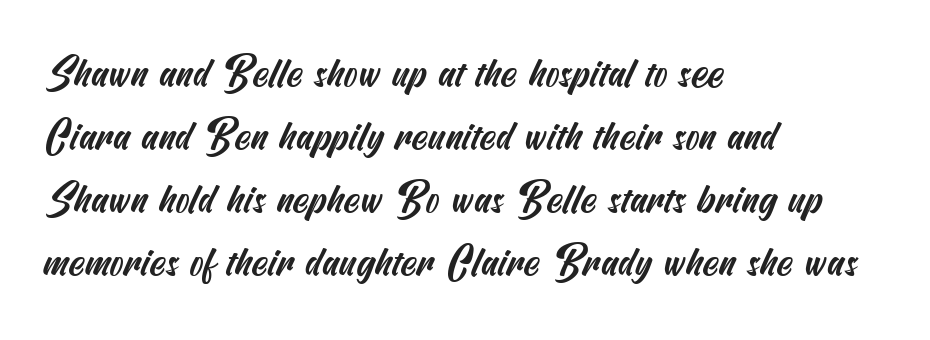
{"serif": "no", "width": "condensed", "stroke_contrast": "medium", "x_height": "small", "underline": "no", "align": "left", "line_spacing": "normal", "line_spacing_ratio": 1.54, "letter_spacing": "normal", "letter_spacing_em": 0.0, "glyph_px": 41}
